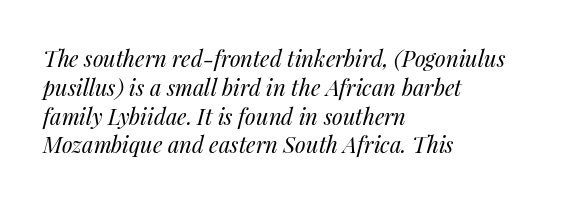
When letters slant like this, we call the style italic. The type is set solid horizontally, with unmodified tracking. Letters rest on an invisible, unmarked baseline. Weight class: somewhere from thin through regular. What's the leading like? Ordinary, nothing unusual.
